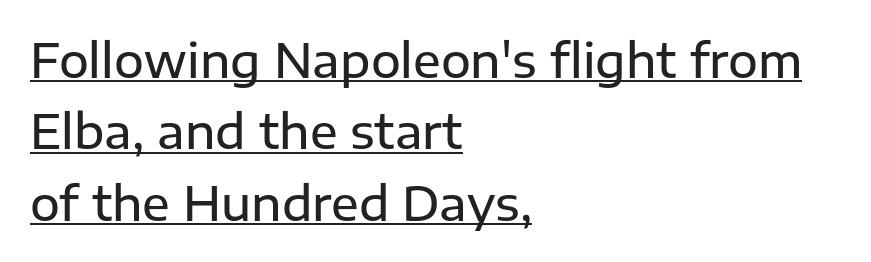
Q: Is the text bold? A: Semi-bold.
Q: Is the text italic (slanted)? A: No, it is upright.
Q: Is the typeface a serif or a sans-serif typeface? A: Sans-serif.
Q: Is the text underlined? A: Yes.
Q: How is the paragraph aligned? A: Left-aligned.
Q: Is the spacing between letters normal or unusually wide? A: Normal.
Q: Is the spacing between lines tight, normal or loose? A: Normal.
Q: Width (condensed, normal, or wide)? A: Normal.
Q: Stroke contrast? A: Low.
Q: x-height? A: Medium.
Q: Monospaced? A: No.
